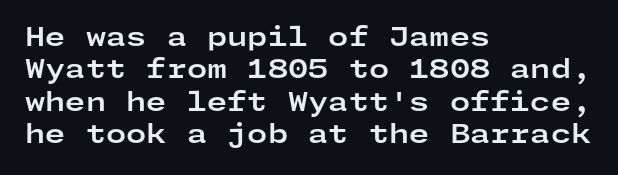
Q: Is the text bold? A: Yes.
Q: Is the text italic (slanted)? A: No, it is upright.
Q: Is the text underlined? A: No.
Q: How is the paragraph aligned? A: Left-aligned.
Q: Is the spacing between letters normal or unusually wide? A: Normal.
Q: Is the spacing between lines tight, normal or loose? A: Normal.
